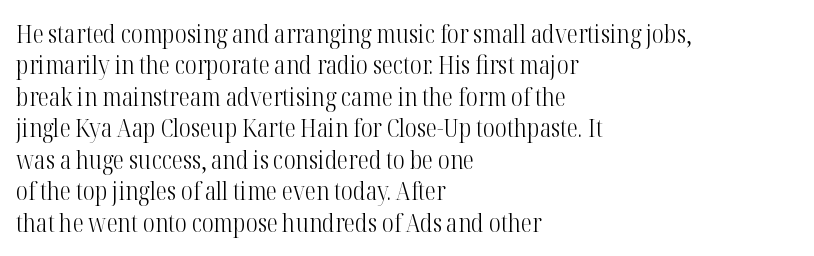
{"italic": "no", "bold": "no", "underline": "no", "align": "left", "line_spacing": "normal", "line_spacing_ratio": 1.26, "letter_spacing": "normal", "letter_spacing_em": 0.0, "glyph_px": 25}
